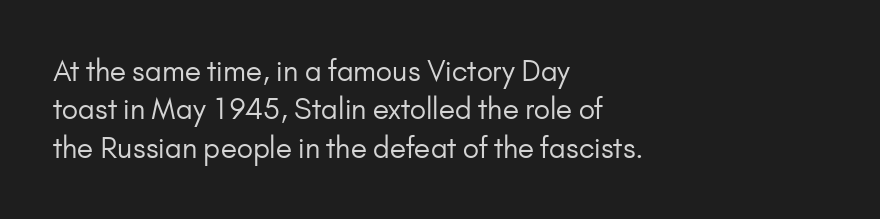
Q: Is the text bold? A: No.
Q: Is the text italic (slanted)? A: No, it is upright.
Q: Is the typeface a serif or a sans-serif typeface? A: Sans-serif.
Q: Is the text underlined? A: No.
Q: How is the paragraph aligned? A: Left-aligned.
Q: Is the spacing between letters normal or unusually wide? A: Normal.
Q: Is the spacing between lines tight, normal or loose? A: Normal.
Q: Width (condensed, normal, or wide)? A: Normal.
Q: Stroke contrast? A: Low.
Q: x-height? A: Small.
Q: Monospaced? A: No.
